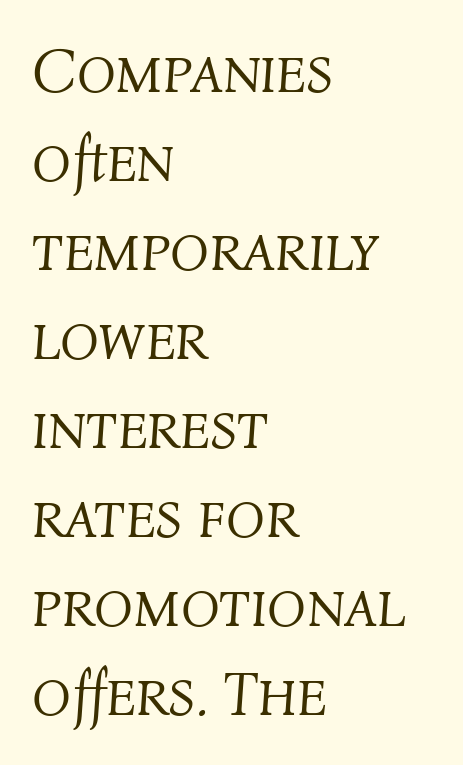
Q: Is the text bold? A: No.
Q: Is the text italic (slanted)? A: Yes, it leans right by about 4 degrees.
Q: Is the text underlined? A: No.
Q: How is the paragraph aligned? A: Left-aligned.
Q: Is the spacing between letters normal or unusually wide? A: Normal.
Q: Is the spacing between lines tight, normal or loose? A: Normal.
Q: Width (condensed, normal, or wide)? A: Normal.
Q: Stroke contrast? A: Medium.
Q: x-height? A: Medium.
Q: Monospaced? A: No.
